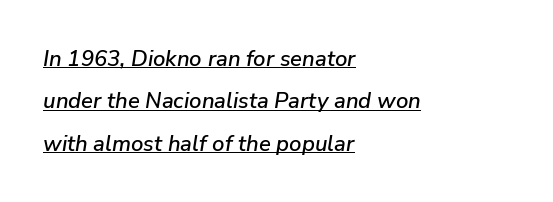
The image shows 22 px text type, italic (leaning right); set left-aligned, loose line spacing (1.93x), normal letter spacing, underlined.
